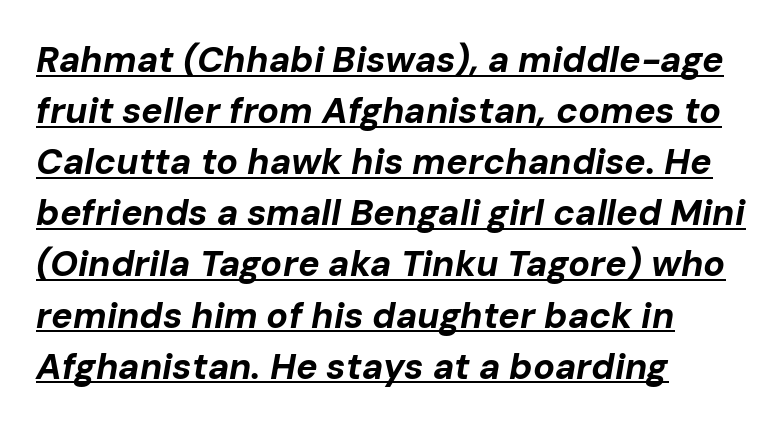
The image shows 36 px bold type, italic (leaning right); set left-aligned, normal line spacing (1.42x), normal letter spacing, underlined; low stroke contrast and a medium x-height.
